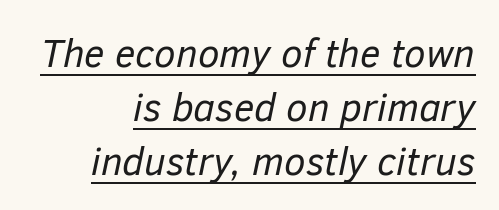
Think of a printed novel: that variable character pitch is what you see here. Does the lettering tilt? It does — this is italic. No extra ink here — the face is not bold. This is underlined copy, the kind a proofreader might mark for attention.
